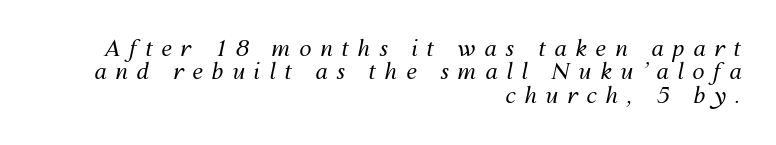
{"italic": "yes", "lean": "right", "slant_degrees": 12, "bold": "no", "underline": "no", "align": "right", "line_spacing": "tight", "line_spacing_ratio": 1.06, "letter_spacing": "wide", "letter_spacing_em": 0.39, "glyph_px": 22}
